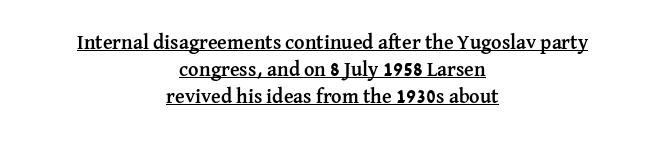
{"italic": "no", "bold": "yes", "underline": "yes", "align": "center", "line_spacing": "normal", "line_spacing_ratio": 1.36, "letter_spacing": "normal", "letter_spacing_em": 0.0, "glyph_px": 20}
